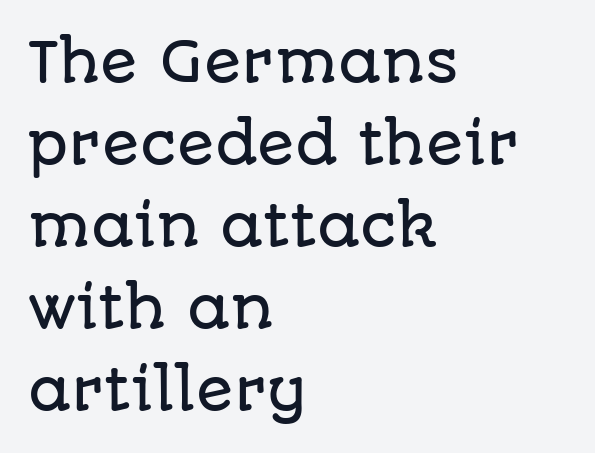
The image shows 55 px sans-serif type, upright; set left-aligned, normal line spacing (1.49x), normal letter spacing, not underlined; low stroke contrast and a large x-height.
